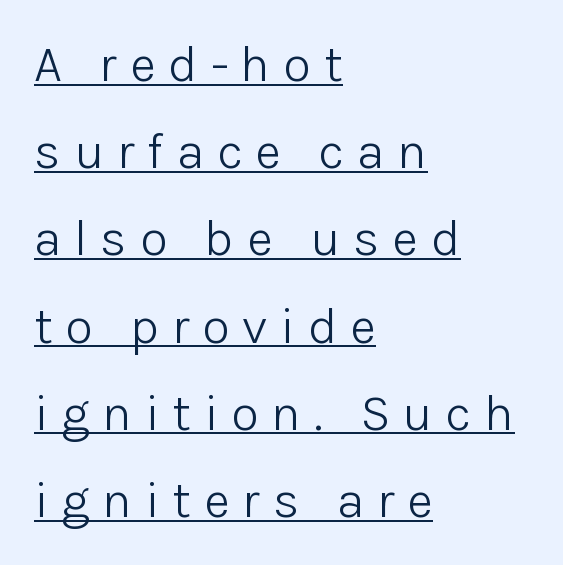
{"serif": "no", "italic": "no", "bold": "no", "weight": "light", "width": "normal", "stroke_contrast": "low", "x_height": "medium", "monospaced": "no", "underline": "yes", "align": "left", "line_spacing_ratio": 1.71, "letter_spacing": "wide", "letter_spacing_em": 0.25, "glyph_px": 51}
